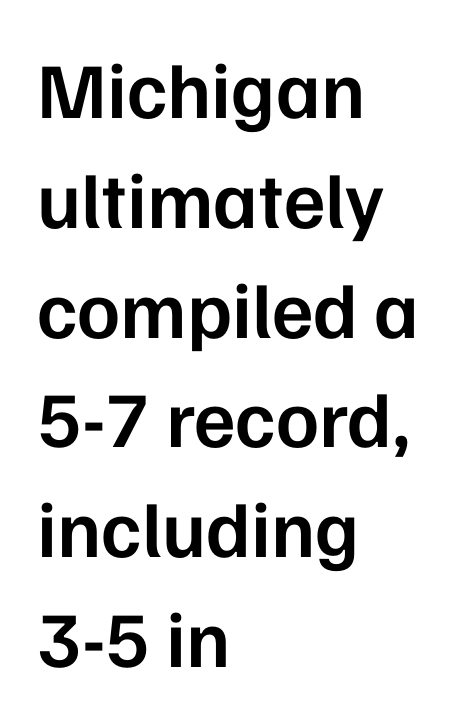
{"serif": "no", "italic": "no", "bold": "semi", "weight": "semibold", "width": "normal", "stroke_contrast": "low", "x_height": "medium", "monospaced": "no", "underline": "no", "align": "left", "line_spacing": "normal", "line_spacing_ratio": 1.39, "letter_spacing": "normal", "letter_spacing_em": 0.0, "glyph_px": 79}
